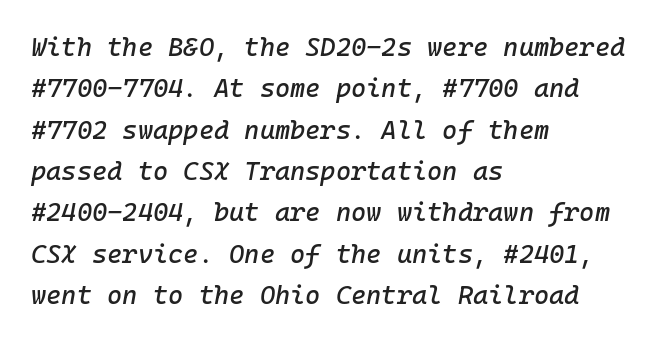
Check under the words: just untouched page. The rows are spaced the way most documents space them. Leftover space on each line is placed entirely after the last word. Here the glyphs are tracked normally, forming tight word shapes.
